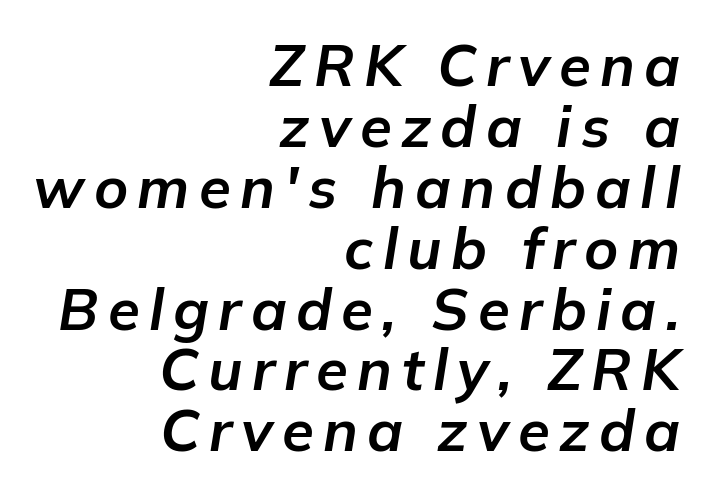
Q: Is the text bold? A: Yes.
Q: Is the text italic (slanted)? A: Yes, it leans right by about 9 degrees.
Q: Is the text underlined? A: No.
Q: How is the paragraph aligned? A: Right-aligned.
Q: Is the spacing between lines tight, normal or loose? A: Tight.
Q: Width (condensed, normal, or wide)? A: Normal.
Q: Stroke contrast? A: Low.
Q: x-height? A: Medium.
Q: Monospaced? A: No.
